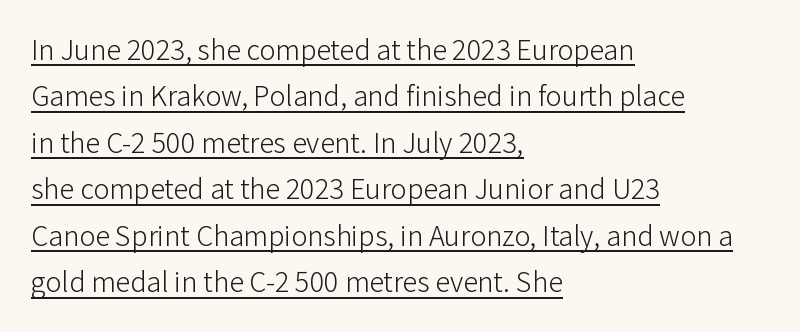
The image shows 30 px light sans-serif type, upright; set left-aligned, normal line spacing (1.55x), normal letter spacing, underlined; low stroke contrast and a medium x-height.
